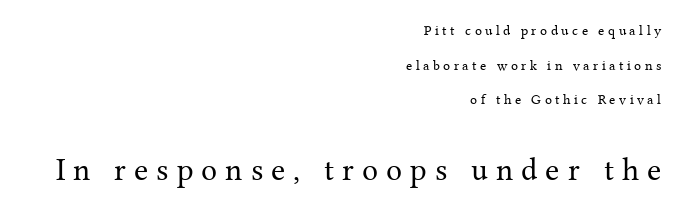
{"serif": "yes", "italic": "no", "bold": "no", "weight": "regular", "width": "normal", "stroke_contrast": "medium", "x_height": "medium", "monospaced": "no", "underline": "no", "align": "right", "line_spacing": "loose", "line_spacing_ratio": 2.47, "letter_spacing": "wide", "letter_spacing_em": 0.25, "larger_block": "second", "size_ratio": 2.29, "glyph_px": 32}
